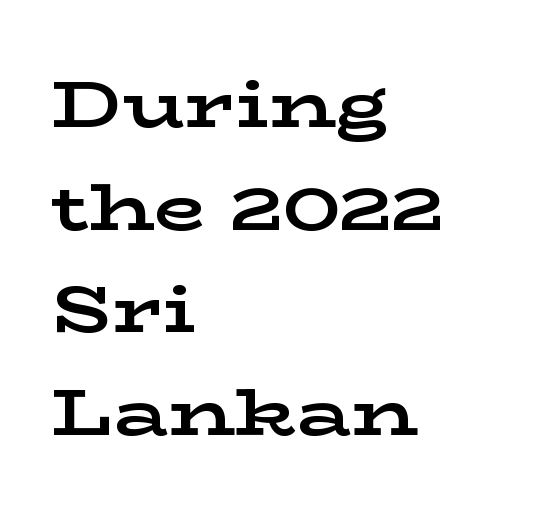
Left-aligned paragraph, ragged on the right. Baseline-to-baseline distance is the conventional proportion of letter height. Inter-character spacing is left at the font's built-in metrics. The passage shown is not underscored anywhere. When letters stand straight like this, we call the style roman or upright.
